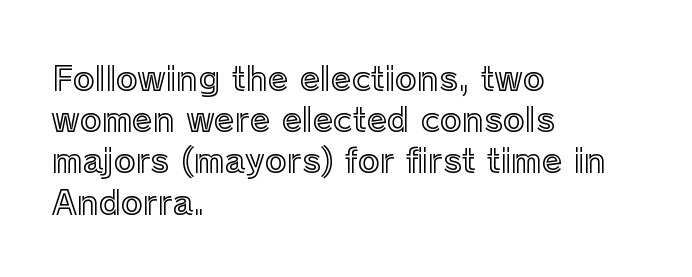
Q: Is the text italic (slanted)? A: No, it is upright.
Q: Is the text underlined? A: No.
Q: How is the paragraph aligned? A: Left-aligned.
Q: Is the spacing between letters normal or unusually wide? A: Normal.
Q: Is the spacing between lines tight, normal or loose? A: Normal.
Q: Width (condensed, normal, or wide)? A: Normal.
Q: x-height? A: Medium.
Q: Monospaced? A: No.
